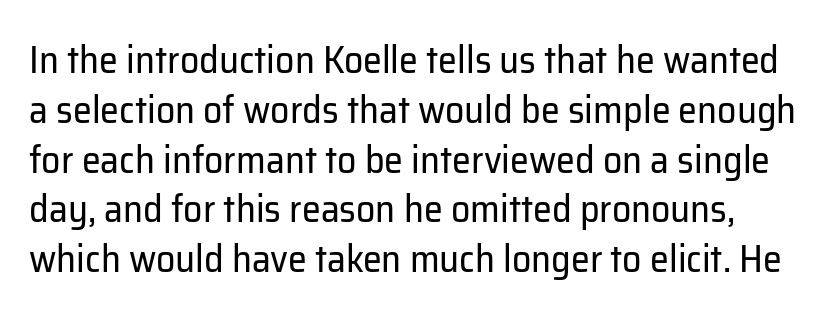
Stems and bowls with no extra thickness — not bold. To sum up the face: it is a sans, with no serifs. Type without underlining. Varying glyph widths throughout — classic text-font behaviour.
